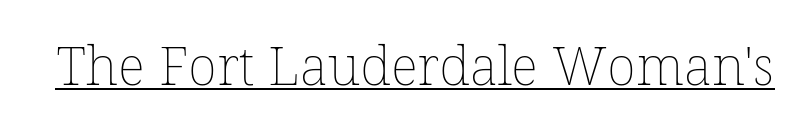
The tracking reads as untouched default to a designer's eye. Looks like regular typesetting: each glyph gets only the width it needs. Tall strokes in this sample are plumb rather than angled. Somebody hit Ctrl+U on this one — the words are underlined. Summary of weight: not heavy and not bold.
